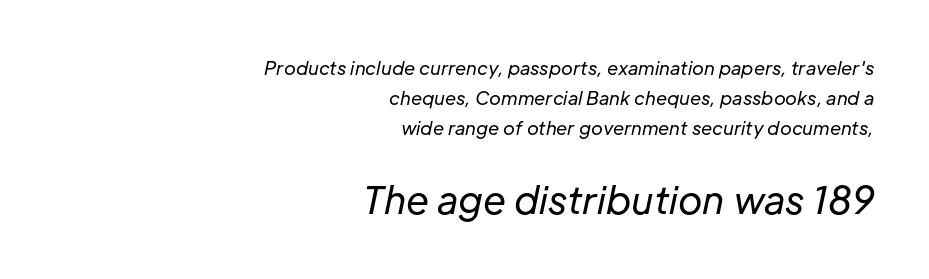
The leading is moderate, giving the passage an even texture. The specimen omits any rule beneath the text block's lines. Caption: standard tracking, unaltered. This is oblique type, the kind used for emphasis or titles. Ink coverage per letter is moderate at most.
